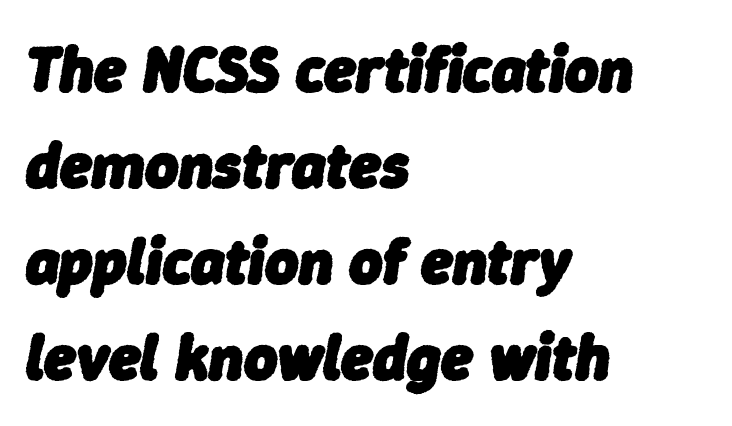
{"italic": "yes", "lean": "right", "slant_degrees": 9, "bold": "yes", "weight": "heavy", "width": "normal", "stroke_contrast": "low", "x_height": "medium", "monospaced": "no", "underline": "no", "align": "left", "line_spacing": "normal", "line_spacing_ratio": 1.5, "letter_spacing": "normal", "letter_spacing_em": 0.0, "glyph_px": 64}
